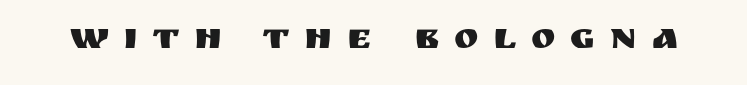
Students, note that the glyphs here are deliberately spaced far apart. The axis of the letterforms is exactly vertical. Each letter keeps its own natural width here, so spacing adapts to shape. The typeface chosen for these lines omits serifs. Unmarked baselines from the first word to the last.
